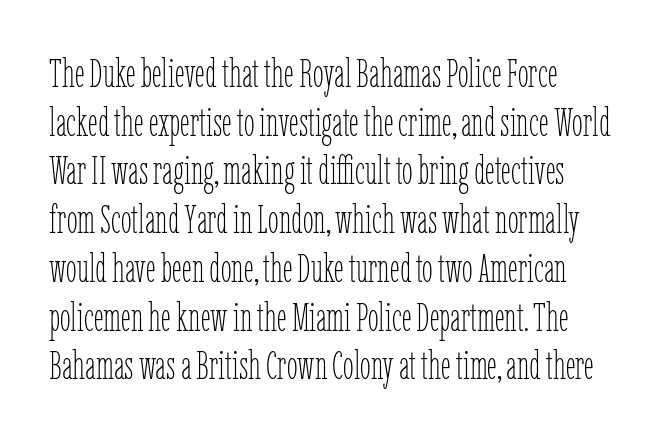
Q: Is the text bold? A: No.
Q: Is the text italic (slanted)? A: No, it is upright.
Q: Is the text underlined? A: No.
Q: How is the paragraph aligned? A: Left-aligned.
Q: Is the spacing between letters normal or unusually wide? A: Normal.
Q: Is the spacing between lines tight, normal or loose? A: Normal.
Q: Width (condensed, normal, or wide)? A: Condensed.
Q: Stroke contrast? A: Low.
Q: x-height? A: Medium.
Q: Monospaced? A: No.
